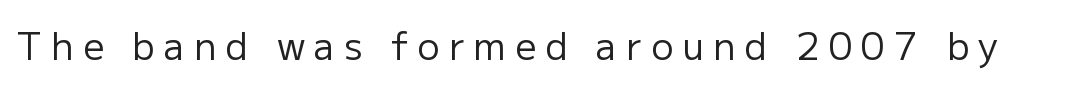
The image shows 37 px regular-weight sans-serif type, upright; set unusually wide letter spacing (+0.25 em), not underlined; low stroke contrast and a medium x-height.
